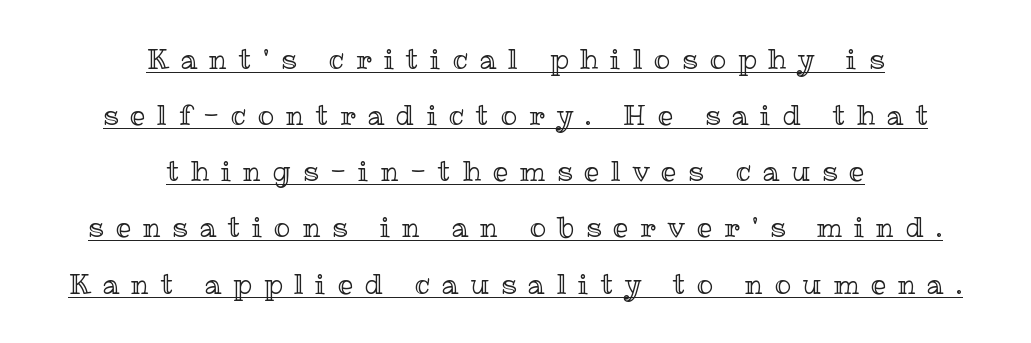
In terms of leading, this rendering errs on the spacious side. Where is the straight margin? There isn't one; the lines are centered. If you drew a line through each stem, it would be perfectly vertical. What decoration does the sample have? An underline. Glyph-to-glyph distance is far greater than everyday printed text.
